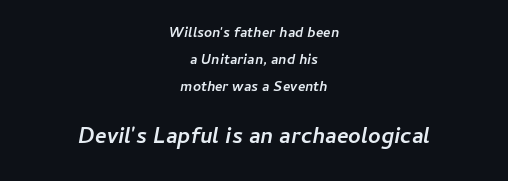
{"italic": "yes", "lean": "right", "slant_degrees": 11, "bold": "yes", "underline": "no", "align": "center", "line_spacing": "loose", "line_spacing_ratio": 1.92, "letter_spacing": "normal", "letter_spacing_em": 0.0, "larger_block": "second", "size_ratio": 1.57, "glyph_px": 22}
